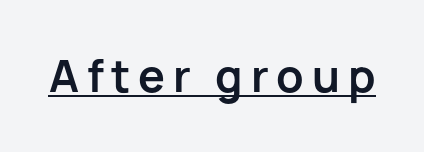
Q: Is the text bold? A: Yes.
Q: Is the text italic (slanted)? A: No, it is upright.
Q: Is the typeface a serif or a sans-serif typeface? A: Sans-serif.
Q: Is the text underlined? A: Yes.
Q: Width (condensed, normal, or wide)? A: Normal.
Q: Stroke contrast? A: Low.
Q: x-height? A: Medium.
Q: Monospaced? A: No.
